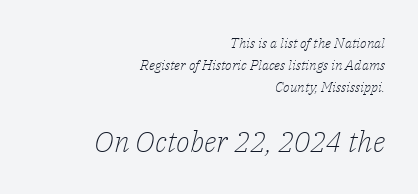
Q: Is the text bold? A: No.
Q: Is the text italic (slanted)? A: Yes, it leans right by about 14 degrees.
Q: Is the typeface a serif or a sans-serif typeface? A: Serif.
Q: Is the text underlined? A: No.
Q: How is the paragraph aligned? A: Right-aligned.
Q: Is the spacing between letters normal or unusually wide? A: Normal.
Q: Is the spacing between lines tight, normal or loose? A: Normal.
Q: Which block of text is set in a larger size, the first (top) or the second (bottom)? A: The second (bottom) one.
Q: Width (condensed, normal, or wide)? A: Normal.
Q: Stroke contrast? A: Low.
Q: x-height? A: Medium.
Q: Monospaced? A: No.
